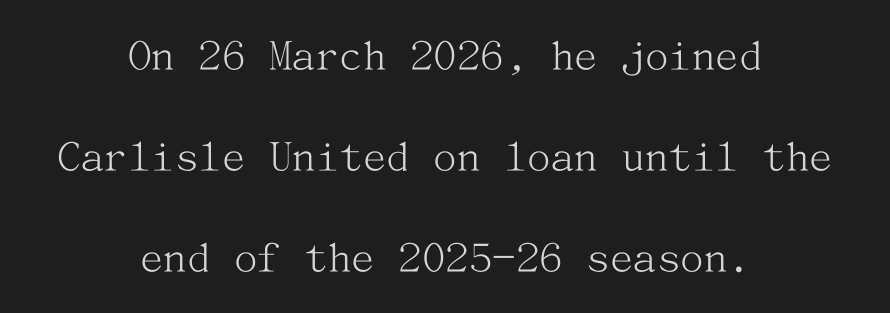
The image shows 47 px light serif type, upright; set centered, loose line spacing (2.15x), normal letter spacing, not underlined; medium stroke contrast and a medium x-height.
